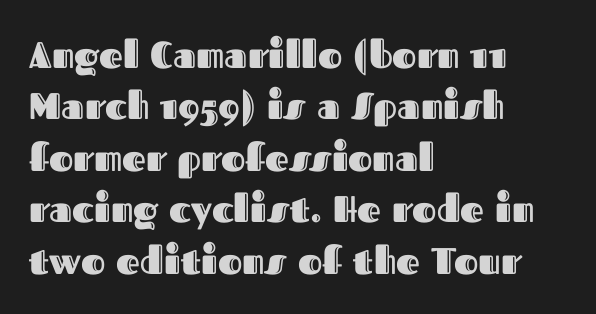
Q: Is the text italic (slanted)? A: No, it is upright.
Q: Is the text underlined? A: No.
Q: How is the paragraph aligned? A: Left-aligned.
Q: Is the spacing between letters normal or unusually wide? A: Normal.
Q: Is the spacing between lines tight, normal or loose? A: Normal.
Q: Width (condensed, normal, or wide)? A: Normal.
Q: x-height? A: Medium.
Q: Monospaced? A: No.
